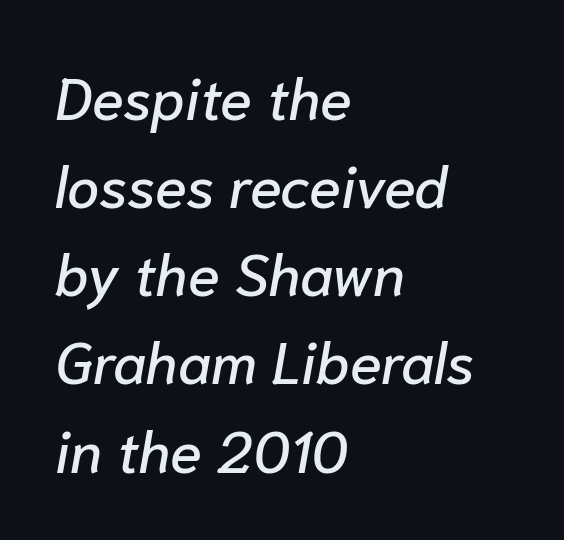
The image shows 58 px text type, italic (leaning right); set left-aligned, normal line spacing (1.52x), normal letter spacing, not underlined; low stroke contrast and a medium x-height.
